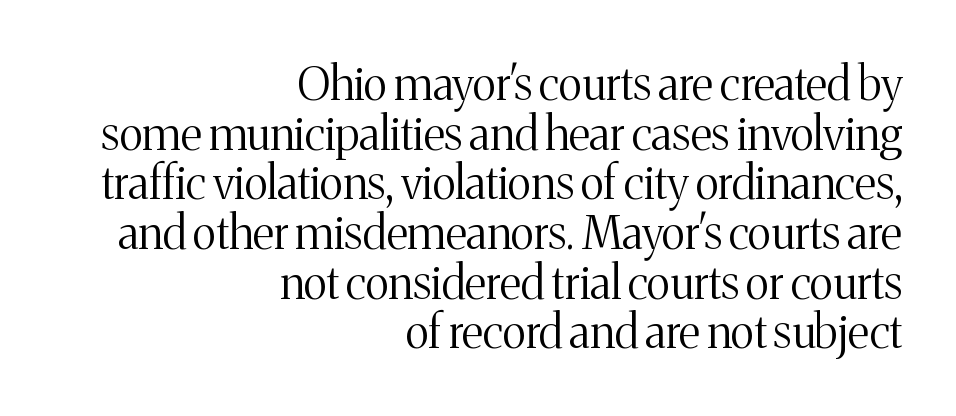
The image shows 46 px light serif type, upright; set right-aligned, tight line spacing (1.08x), normal letter spacing, not underlined; medium stroke contrast and a medium x-height.
